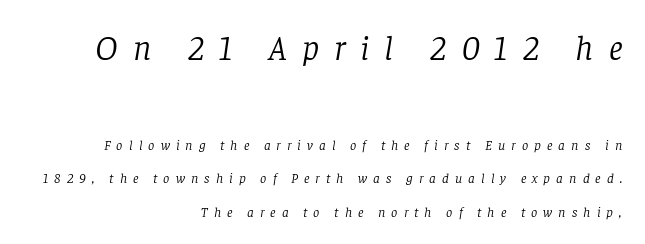
The image shows 35 px light serif type, italic (leaning right); set right-aligned, loose line spacing (2.39x), unusually wide letter spacing (+0.43 em), not underlined; the first (top) block is 2.5x larger; low stroke contrast and a large x-height.
